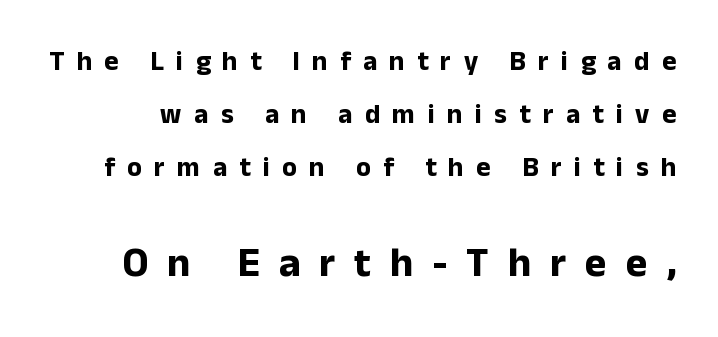
Q: Is the text bold? A: Yes.
Q: Is the text italic (slanted)? A: No, it is upright.
Q: Is the typeface a serif or a sans-serif typeface? A: Sans-serif.
Q: Is the text underlined? A: No.
Q: Is the spacing between letters normal or unusually wide? A: Unusually wide.
Q: Is the spacing between lines tight, normal or loose? A: Loose.
Q: Which block of text is set in a larger size, the first (top) or the second (bottom)? A: The second (bottom) one.
Q: Width (condensed, normal, or wide)? A: Normal.
Q: Stroke contrast? A: Low.
Q: x-height? A: Medium.
Q: Monospaced? A: No.
